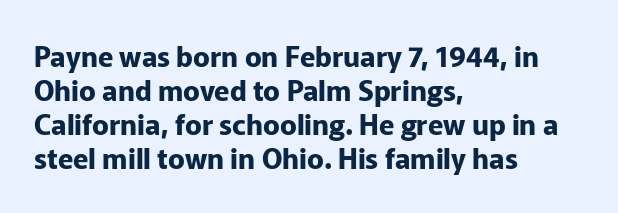
The specimen omits any rule beneath the text block's lines. This rendering employs a face without finishing strokes, i.e., a sans-serif. Posture: vertical. This is heavy type, rendered in bold. The letters sit at their default tracking, neither squeezed nor spread.
